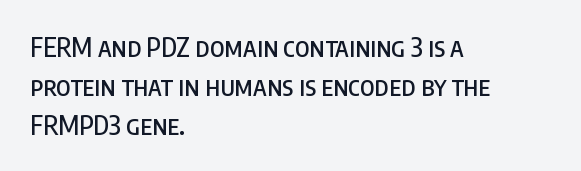
The image shows 26 px text type, upright; set left-aligned, normal line spacing (1.5x), normal letter spacing, not underlined.
